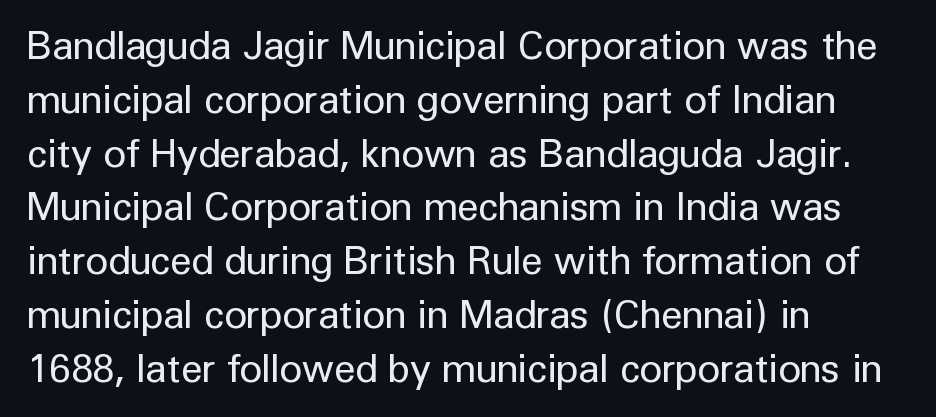
The image shows 39 px regular-weight sans-serif type, upright; set left-aligned, normal line spacing (1.38x), normal letter spacing, not underlined; low stroke contrast and a medium x-height.
